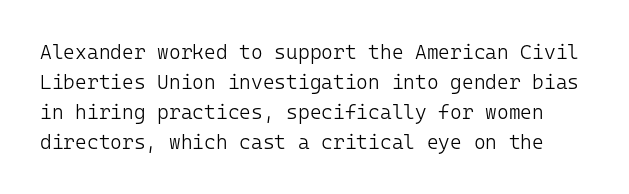
Q: Is the text bold? A: No.
Q: Is the text italic (slanted)? A: No, it is upright.
Q: Is the text underlined? A: No.
Q: Is the spacing between letters normal or unusually wide? A: Normal.
Q: Is the spacing between lines tight, normal or loose? A: Normal.
